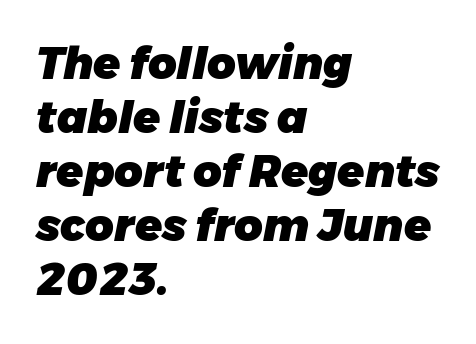
The image shows 44 px heavy type, italic (leaning right); set left-aligned, line spacing 1.23x, normal letter spacing, not underlined; low stroke contrast and a medium x-height.
